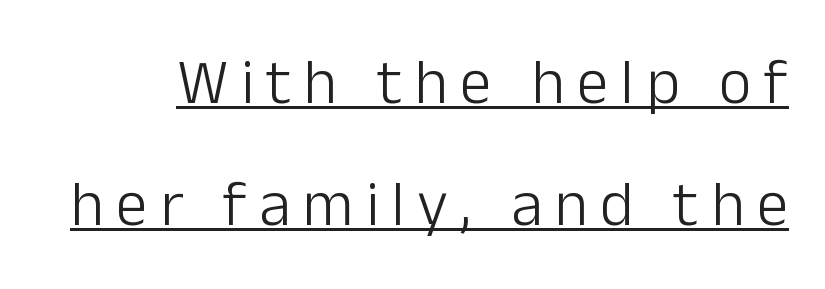
{"serif": "no", "italic": "no", "bold": "no", "weight": "light", "width": "normal", "stroke_contrast": "low", "x_height": "medium", "monospaced": "no", "underline": "yes", "line_spacing": "loose", "line_spacing_ratio": 1.9, "glyph_px": 64}
